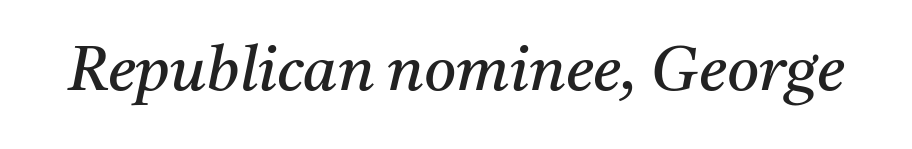
{"serif": "yes", "italic": "yes", "lean": "right", "slant_degrees": 11, "bold": "no", "weight": "regular", "width": "normal", "stroke_contrast": "medium", "x_height": "medium", "monospaced": "no", "underline": "no", "letter_spacing": "normal", "letter_spacing_em": 0.0, "glyph_px": 62}
